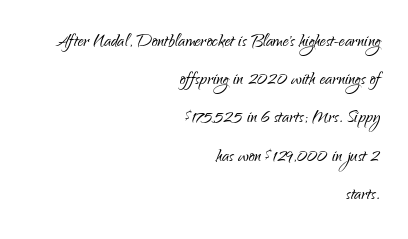
The image shows 23 px text type; set right-aligned, normal line spacing (1.66x), normal letter spacing, not underlined.
